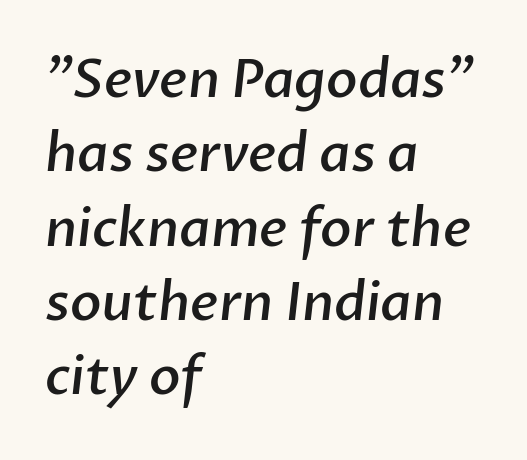
The characters display no serif detailing; their extremities are plain. Quick note: underline off. Caption: semibold face, moderately heavy strokes. Each letter keeps its own natural width here, so spacing adapts to shape.
